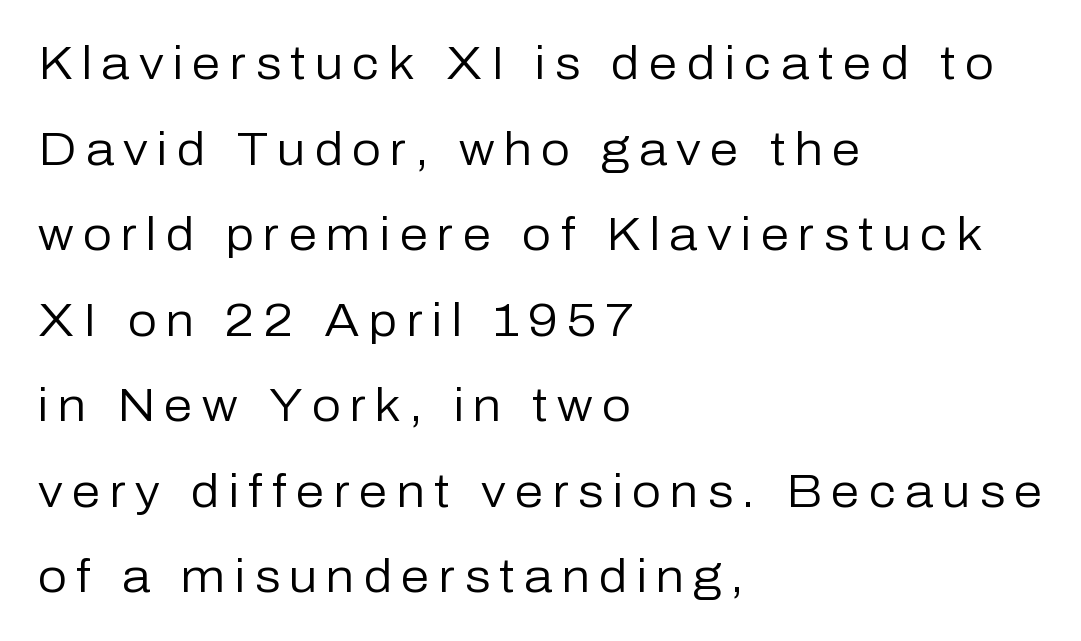
{"serif": "no", "italic": "no", "bold": "no", "weight": "regular", "width": "normal", "stroke_contrast": "low", "x_height": "medium", "monospaced": "no", "underline": "no", "align": "left", "line_spacing_ratio": 1.86, "letter_spacing": "wide", "letter_spacing_em": 0.2, "glyph_px": 46}
